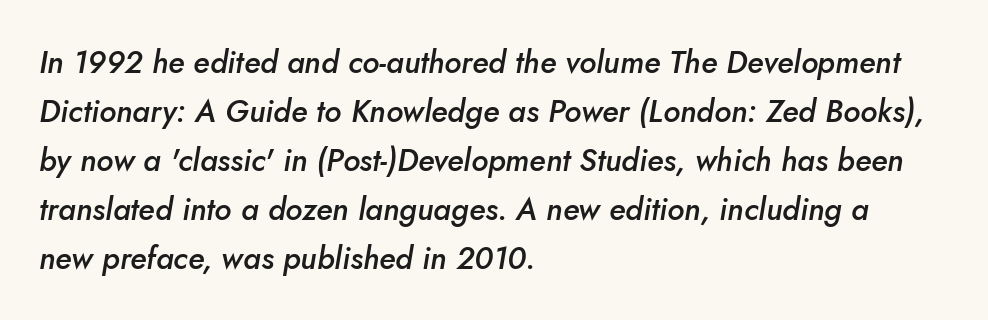
{"italic": "yes", "lean": "right", "slant_degrees": 10, "bold": "semi", "weight": "semibold", "width": "normal", "stroke_contrast": "low", "x_height": "small", "monospaced": "no", "underline": "no", "align": "left", "line_spacing": "normal", "line_spacing_ratio": 1.58, "letter_spacing": "normal", "letter_spacing_em": 0.0, "glyph_px": 31}
